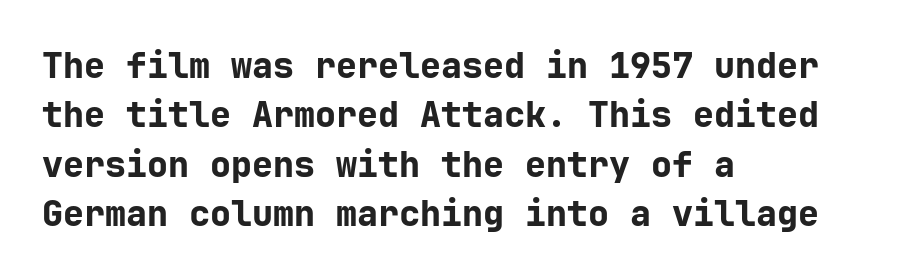
{"serif": "no", "italic": "no", "bold": "yes", "weight": "bold", "width": "normal", "stroke_contrast": "low", "x_height": "medium", "underline": "no", "align": "left", "line_spacing": "normal", "line_spacing_ratio": 1.41, "letter_spacing": "normal", "letter_spacing_em": 0.0, "glyph_px": 35}
